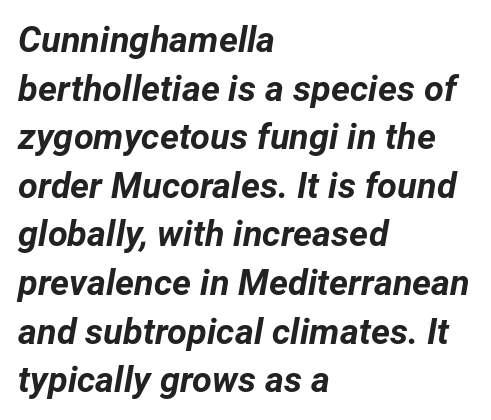
Q: Is the text bold? A: Yes.
Q: Is the text italic (slanted)? A: Yes, it leans right by about 12 degrees.
Q: Is the text underlined? A: No.
Q: How is the paragraph aligned? A: Left-aligned.
Q: Is the spacing between letters normal or unusually wide? A: Normal.
Q: Is the spacing between lines tight, normal or loose? A: Normal.
Q: Width (condensed, normal, or wide)? A: Normal.
Q: Stroke contrast? A: Low.
Q: x-height? A: Medium.
Q: Monospaced? A: No.
